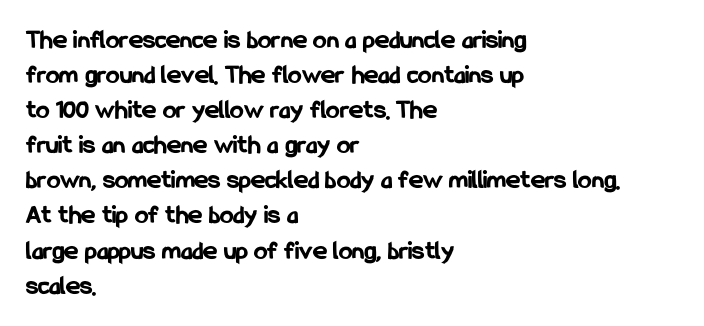
Is there much room between lines? A standard amount, neither cramped nor airy. Emphasis by weight is at full strength: bold. Each word holds together tightly as a unit, with standard inter-letter gaps. Rule under the text: the space is simply empty. Style check: upright. Does the copy run flush right? No — it runs flush left.
